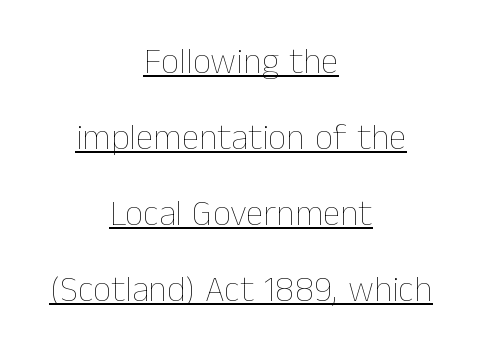
{"italic": "no", "bold": "no", "weight": "thin", "width": "normal", "stroke_contrast": "low", "x_height": "medium", "monospaced": "no", "underline": "yes", "align": "center", "line_spacing": "loose", "line_spacing_ratio": 2.11, "letter_spacing": "normal", "letter_spacing_em": 0.0, "glyph_px": 36}
